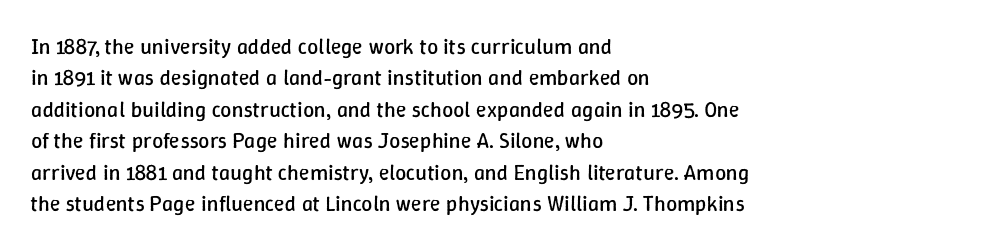
The image shows 22 px text type, upright; set left-aligned, normal line spacing (1.43x), normal letter spacing, not underlined.
